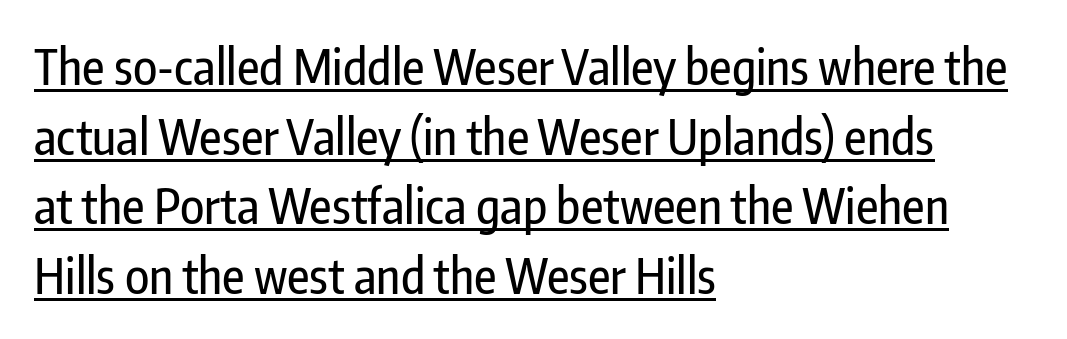
{"serif": "no", "italic": "no", "width": "condensed", "stroke_contrast": "low", "x_height": "medium", "monospaced": "no", "underline": "yes", "align": "left", "line_spacing": "normal", "line_spacing_ratio": 1.42, "letter_spacing": "normal", "letter_spacing_em": 0.0, "glyph_px": 49}
